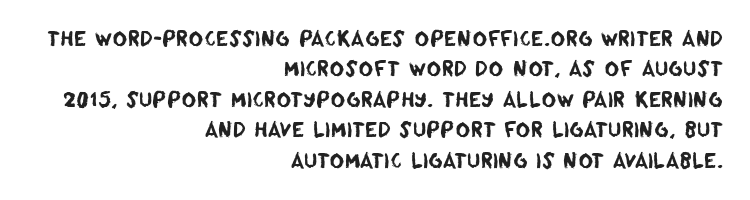
Q: Is the text underlined? A: No.
Q: How is the paragraph aligned? A: Right-aligned.
Q: Is the spacing between letters normal or unusually wide? A: Normal.
Q: Is the spacing between lines tight, normal or loose? A: Normal.
